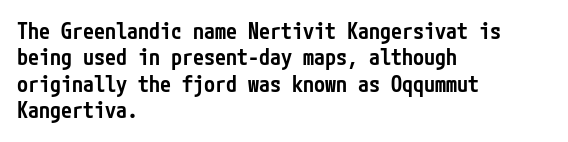
In terms of posture, this sample is upright. Does the copy run flush right? No — it runs flush left. Each word holds together tightly as a unit, with standard inter-letter gaps. Just letters on the line, the space beneath them empty. On the weight axis this lands at semibold, roughly 600.
